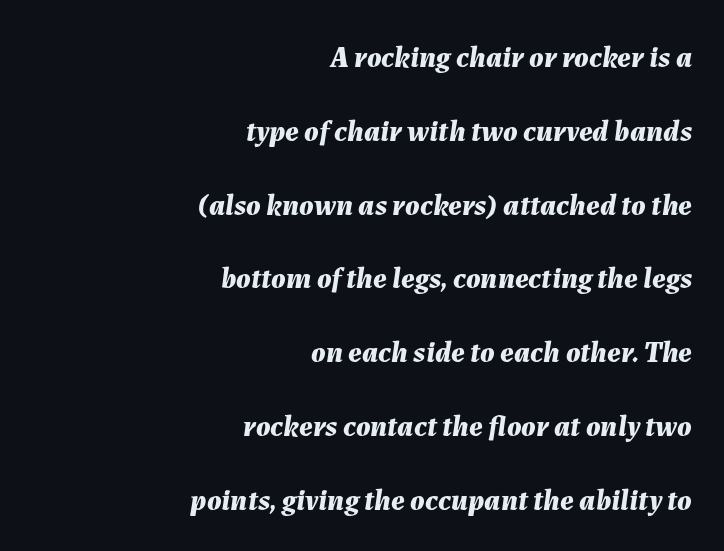
Emphasis-style slanted type is in use. This rendering features lettering with no underline. The letters advance in unequal steps, a hallmark of proportional type. The characters look thick and weighty, a clear bold. Look at the tracking — it's just the regular setting, nothing added. Teacher's note: observe the even right margin — that is flush-right alignment.
